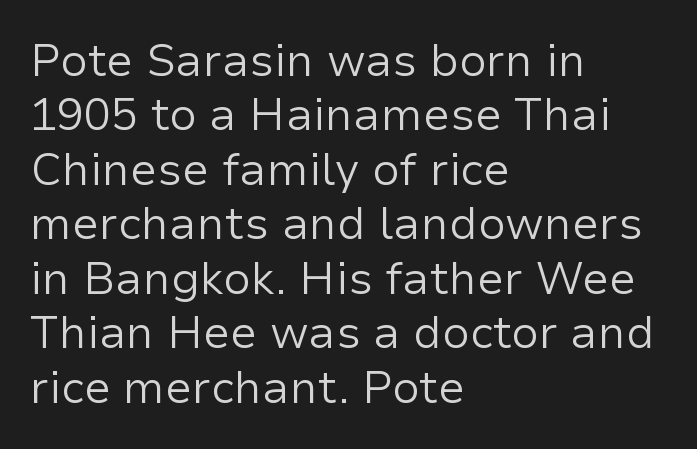
Alignment: flush left. Posture: straight, roman, zero tilt. A quiet, ordinary-to-light weight characterises the typeface. Examine the stroke ends and you'll find no serifs.
